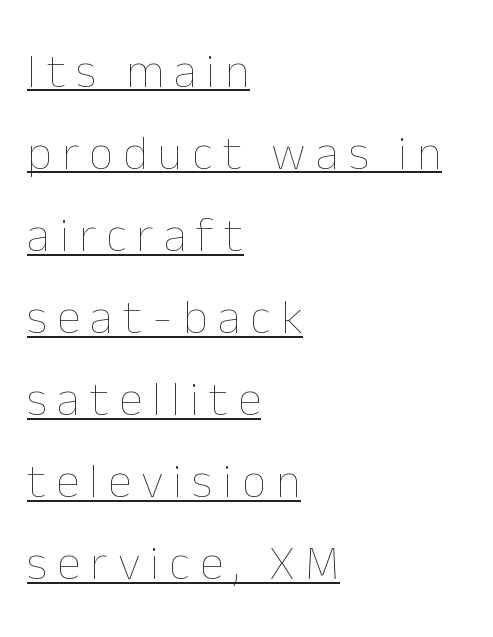
The image shows 48 px thin type, upright; set left-aligned, line spacing 1.71x, unusually wide letter spacing (+0.21 em), underlined; low stroke contrast and a medium x-height.
